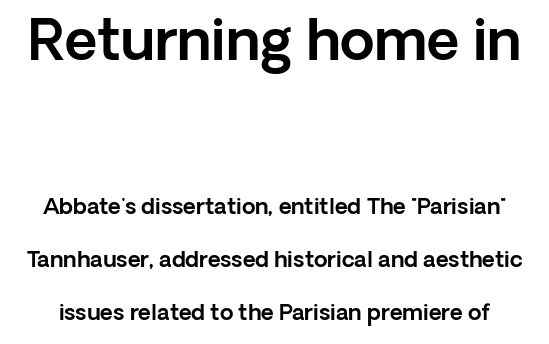
Q: Is the text italic (slanted)? A: No, it is upright.
Q: Is the typeface a serif or a sans-serif typeface? A: Sans-serif.
Q: Is the text underlined? A: No.
Q: Is the spacing between letters normal or unusually wide? A: Normal.
Q: Is the spacing between lines tight, normal or loose? A: Loose.
Q: Which block of text is set in a larger size, the first (top) or the second (bottom)? A: The first (top) one.
Q: Width (condensed, normal, or wide)? A: Normal.
Q: x-height? A: Medium.
Q: Monospaced? A: No.
